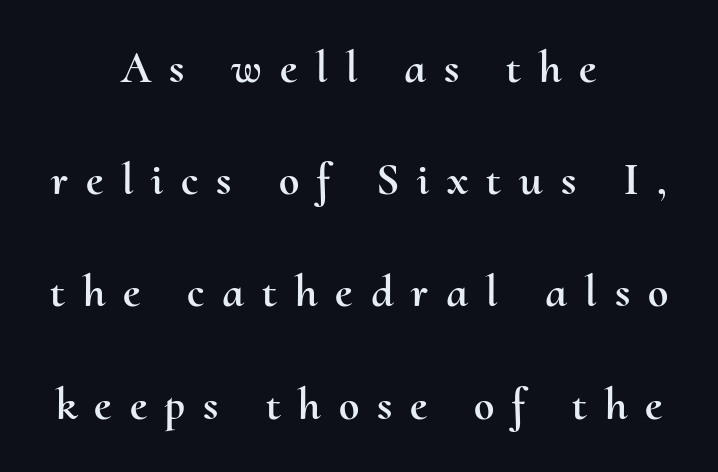
One-word summary of the alignment: center. Just letters on the line, the space beneath them empty. The designer dialed line spacing up above the default. What stands out about the letter spacing? Its width — letters are far apart. This is roman type, the default non-slanted kind. Think of a printed novel: that variable character pitch is what you see here.
